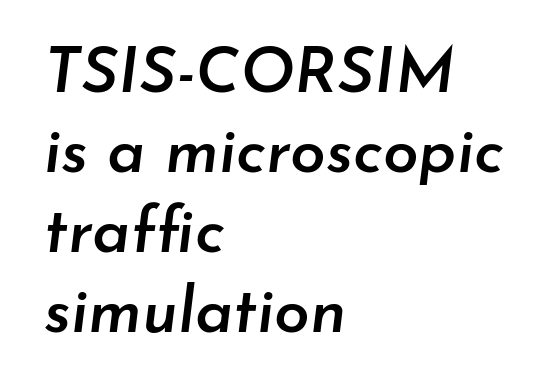
Anything drawn beneath the words? Only blank space. The compositor pushed each line to the left boundary. Weight check: semibold — heavier than regular, not quite bold. This sample keeps an unexceptional amount of space between lines. In terms of posture, this sample is oblique. The passage shown is typed in a proportional face where columns would drift.
